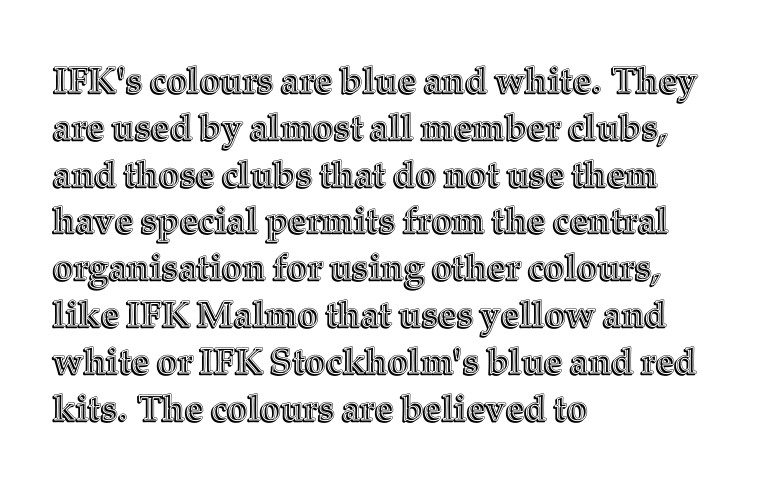
The vertical gap from one line to the next is medium. Here the glyphs are tracked normally, forming tight word shapes. The passage shown is typed in a proportional face where columns would drift. The axis of the letterforms is exactly vertical. Nobody drew a line under any word here. Horizontally, the lines are justified to the leading edge only.
